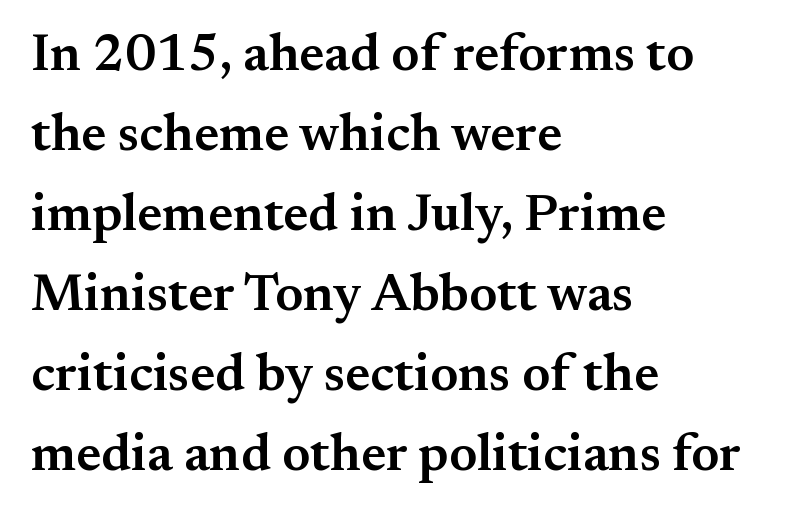
{"serif": "yes", "italic": "no", "bold": "semi", "weight": "semibold", "width": "normal", "stroke_contrast": "medium", "x_height": "small", "monospaced": "no", "underline": "no", "align": "left", "line_spacing": "normal", "line_spacing_ratio": 1.54, "letter_spacing": "normal", "letter_spacing_em": 0.0, "glyph_px": 52}
